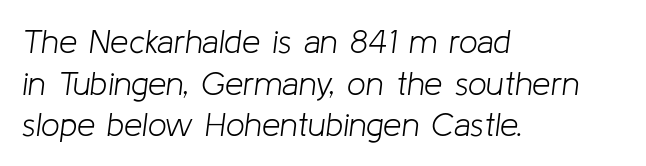
Check under the words: just untouched page. The rendering uses natural spacing where letterforms have individual widths. The space between consecutive lines is moderate. The rag falls on the right side of this text block. These lines keep a tight, regular rhythm from letter to letter.
